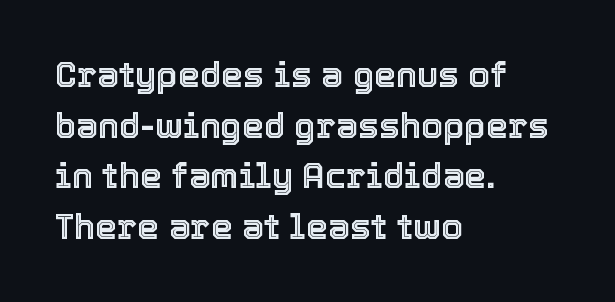
Vertically, the passage feels balanced, rows spaced as you'd expect. Which margin do the lines hug? The left one — the right edge is uneven. Looks like regular typesetting: each glyph gets only the width it needs. What stands out about the letter spacing? Nothing — it is the standard amount. Every stem runs plumb, perpendicular to the baseline.
